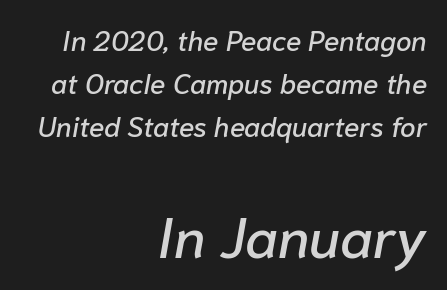
{"italic": "yes", "lean": "right", "slant_degrees": 10, "width": "normal", "stroke_contrast": "low", "x_height": "medium", "monospaced": "no", "underline": "no", "align": "right", "line_spacing": "normal", "line_spacing_ratio": 1.54, "letter_spacing": "normal", "letter_spacing_em": 0.0, "larger_block": "second", "size_ratio": 2.04, "glyph_px": 57}
